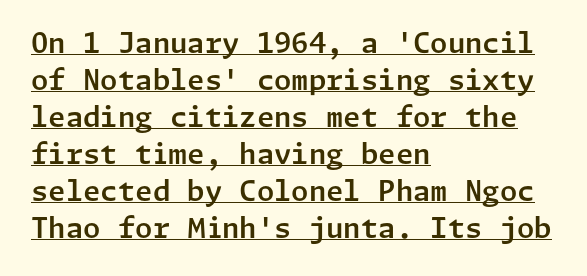
Observe the absence of serifs on each vertical stroke in this sample. If you drew a ruler down the left edge, every line would touch it. Words appear dense and cohesive because spacing is normal. Italic? Not at all — the glyphs are vertical.
